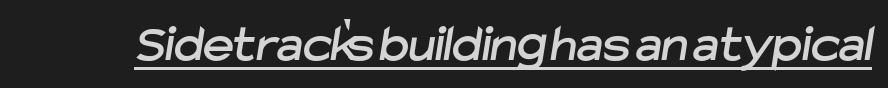
{"serif": "no", "width": "normal", "stroke_contrast": "low", "x_height": "medium", "monospaced": "no", "underline": "yes", "letter_spacing": "normal", "letter_spacing_em": 0.0, "glyph_px": 53}
